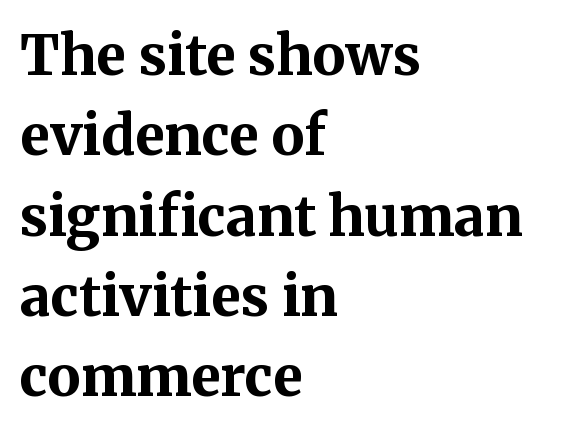
Q: Is the text bold? A: Yes.
Q: Is the text italic (slanted)? A: No, it is upright.
Q: Is the typeface a serif or a sans-serif typeface? A: Serif.
Q: Is the text underlined? A: No.
Q: How is the paragraph aligned? A: Left-aligned.
Q: Is the spacing between letters normal or unusually wide? A: Normal.
Q: Is the spacing between lines tight, normal or loose? A: Normal.
Q: Width (condensed, normal, or wide)? A: Normal.
Q: Stroke contrast? A: Medium.
Q: x-height? A: Medium.
Q: Monospaced? A: No.
